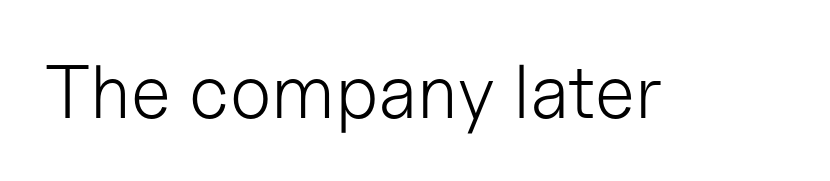
Character widths vary here, with narrow letters taking less room than wide ones. The string is rendered with underlining switched off. The font family rendered here belongs to the sans-serif group. Nothing unusual about the tracking: characters are spaced as the font intends. Counters stay open thanks to moderate or lighter strokes.
